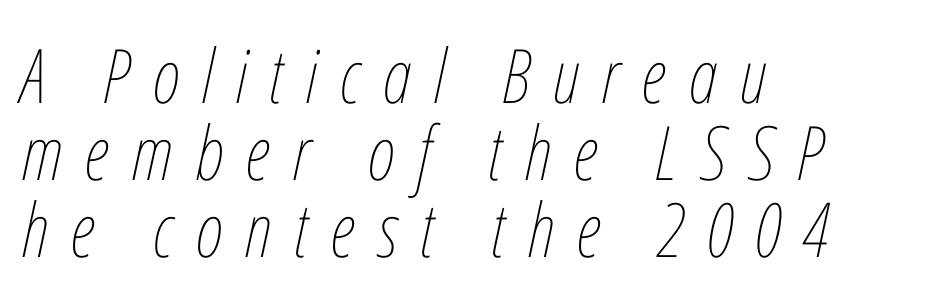
The image shows 75 px thin, condensed type, italic (leaning right); set left-aligned, tight line spacing (1.03x), unusually wide letter spacing (+0.3 em), not underlined; low stroke contrast and a medium x-height.
